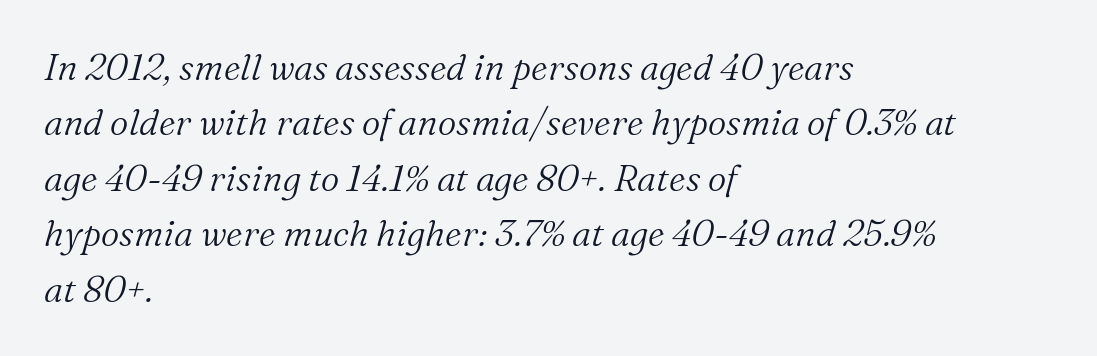
The image shows 36 px light serif type, italic (leaning right); set left-aligned, normal line spacing (1.54x), normal letter spacing, not underlined; medium stroke contrast and a medium x-height.
